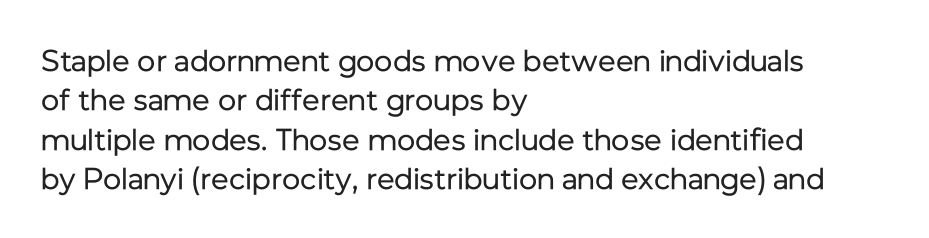
Is the stroke heavy? The answer is a plain regular-or-lighter. Does the copy run flush right? No — it runs flush left. Line spacing here is normal. The letters carry no serifs — their stems end cleanly without finishing strokes. The rendering keeps characters at their native spacing.
